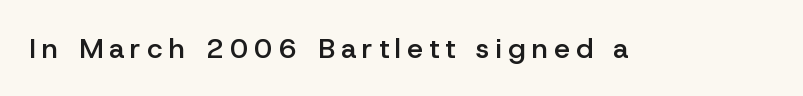
The typeface chosen for these lines omits serifs. Think of a printed novel: that variable character pitch is what you see here. A bare baseline throughout the passage. Upright lettering throughout. Look at the tracking — it's clearly loosened, letters drifting apart.
